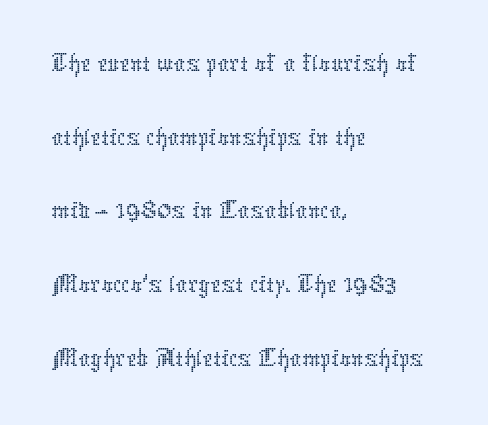
The image shows 58 px thin type, upright; set left-aligned, normal line spacing (1.27x), normal letter spacing, not underlined; low stroke contrast and a medium x-height.
